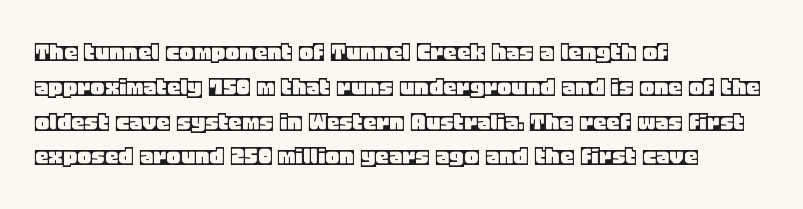
Students, observe: this is what conventionally led text looks like. This sample uses plain, unmodified letter spacing. Nobody drew a line under any word here. The typesetter chose a ragged-right arrangement here. Style check: upright.
